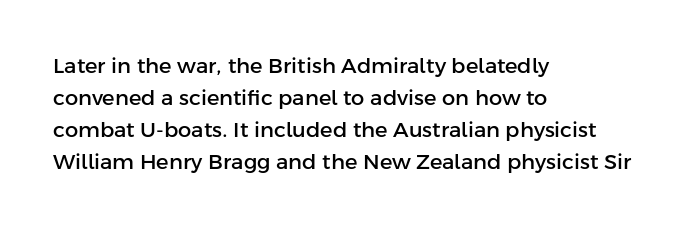
The image shows 21 px text type, upright; set left-aligned, normal line spacing (1.52x), normal letter spacing, not underlined.
